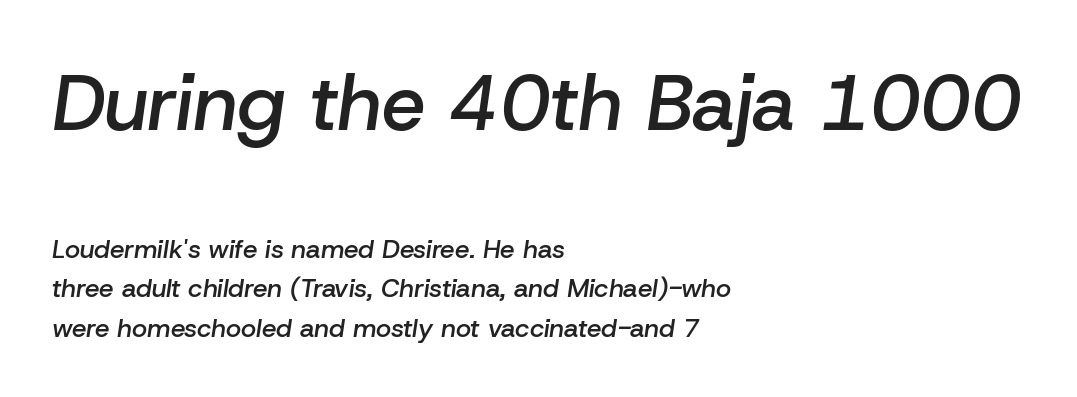
The more generous point size was reserved for the upper chunk. This is oblique type, the kind used for emphasis or titles. Spacing verdict: proportional, widths tailored to each character. Notice how the passage keeps a crisp vertical edge on the left only.
